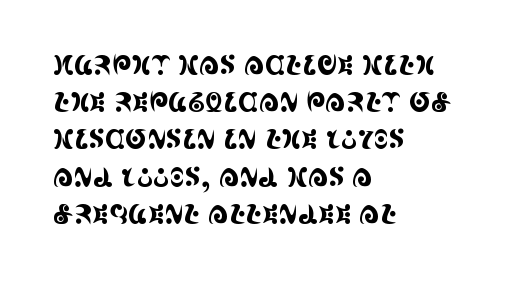
The image shows 26 px text type, upright; set left-aligned, normal line spacing (1.43x), normal letter spacing, not underlined.
